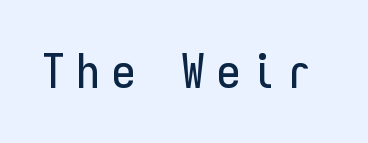
The image shows 48 px condensed sans-serif type, upright, monospaced; set unusually wide letter spacing (+0.23 em), not underlined; low stroke contrast and a medium x-height.
